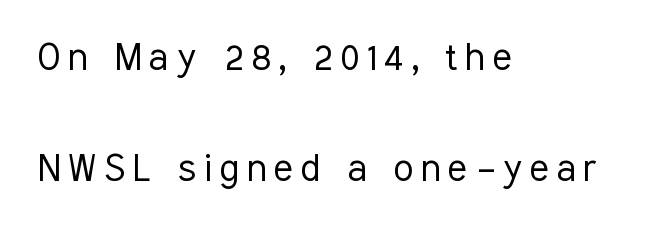
Q: Is the text bold? A: No.
Q: Is the text italic (slanted)? A: No, it is upright.
Q: Is the typeface a serif or a sans-serif typeface? A: Sans-serif.
Q: Is the text underlined? A: No.
Q: How is the paragraph aligned? A: Left-aligned.
Q: Is the spacing between lines tight, normal or loose? A: Loose.
Q: Width (condensed, normal, or wide)? A: Condensed.
Q: Stroke contrast? A: Low.
Q: x-height? A: Medium.
Q: Monospaced? A: No.
